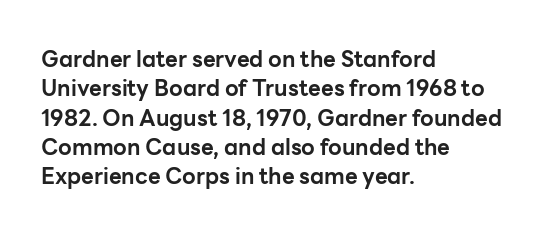
{"italic": "no", "bold": "yes", "underline": "no", "align": "left", "line_spacing": "normal", "line_spacing_ratio": 1.33, "letter_spacing": "normal", "letter_spacing_em": 0.0, "glyph_px": 22}
